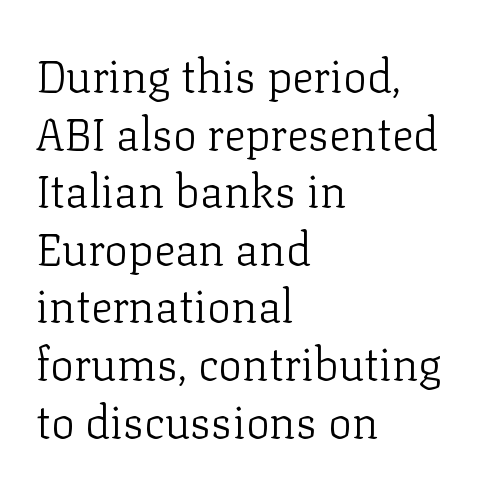
The image shows 45 px light serif type, upright; set left-aligned, normal line spacing (1.28x), normal letter spacing, not underlined; low stroke contrast and a medium x-height.
